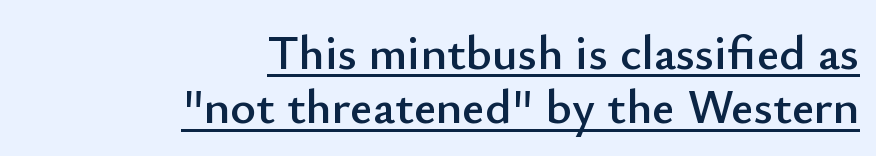
Q: Is the text italic (slanted)? A: No, it is upright.
Q: Is the typeface a serif or a sans-serif typeface? A: Sans-serif.
Q: Is the text underlined? A: Yes.
Q: How is the paragraph aligned? A: Right-aligned.
Q: Is the spacing between letters normal or unusually wide? A: Normal.
Q: Is the spacing between lines tight, normal or loose? A: Tight.
Q: Width (condensed, normal, or wide)? A: Normal.
Q: Stroke contrast? A: Low.
Q: x-height? A: Small.
Q: Monospaced? A: No.
